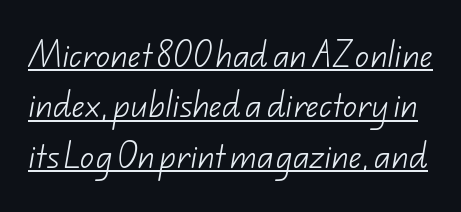
The image shows 28 px light sans-serif type; set line spacing 1.8x, normal letter spacing, underlined; low stroke contrast and a small x-height.
